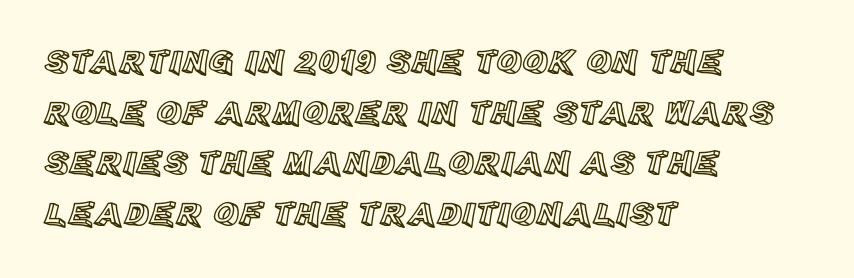
Q: Is the text italic (slanted)? A: Yes.
Q: Is the text underlined? A: No.
Q: How is the paragraph aligned? A: Left-aligned.
Q: Is the spacing between letters normal or unusually wide? A: Normal.
Q: Is the spacing between lines tight, normal or loose? A: Normal.
Q: Width (condensed, normal, or wide)? A: Normal.
Q: x-height? A: Large.
Q: Monospaced? A: No.
